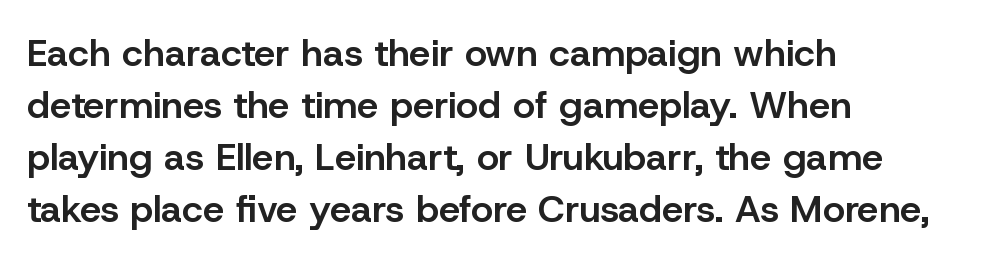
The specimen omits any rule beneath the text block's lines. Honestly, the letter spacing is just normal — you wouldn't notice it. Horizontal bands of white between lines are of average thickness. These lines are rendered in a variable-pitch font. The lettering stays uniformly vertical, giving the passage a roman look. The face used here is a sans, in the tradition of grotesques and geometrics.
